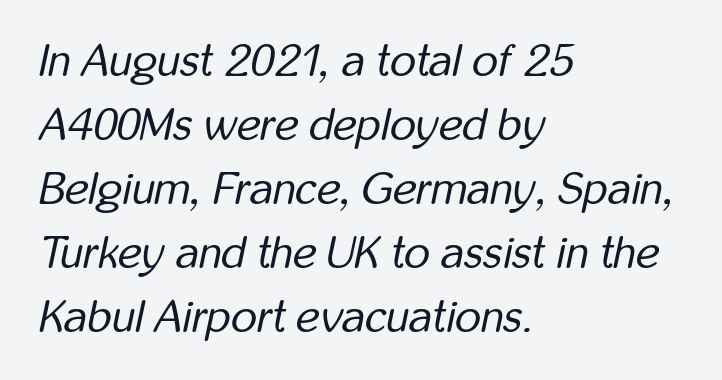
Q: Is the text bold? A: No.
Q: Is the text italic (slanted)? A: Yes, it leans right by about 12 degrees.
Q: Is the text underlined? A: No.
Q: How is the paragraph aligned? A: Left-aligned.
Q: Is the spacing between letters normal or unusually wide? A: Normal.
Q: Is the spacing between lines tight, normal or loose? A: Normal.
Q: Width (condensed, normal, or wide)? A: Condensed.
Q: Stroke contrast? A: Low.
Q: x-height? A: Medium.
Q: Monospaced? A: No.
